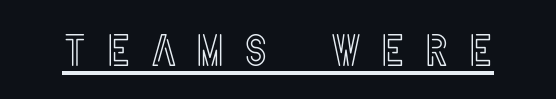
{"italic": "no", "width": "condensed", "x_height": "large", "underline": "yes", "letter_spacing": "wide", "letter_spacing_em": 0.42, "glyph_px": 44}
